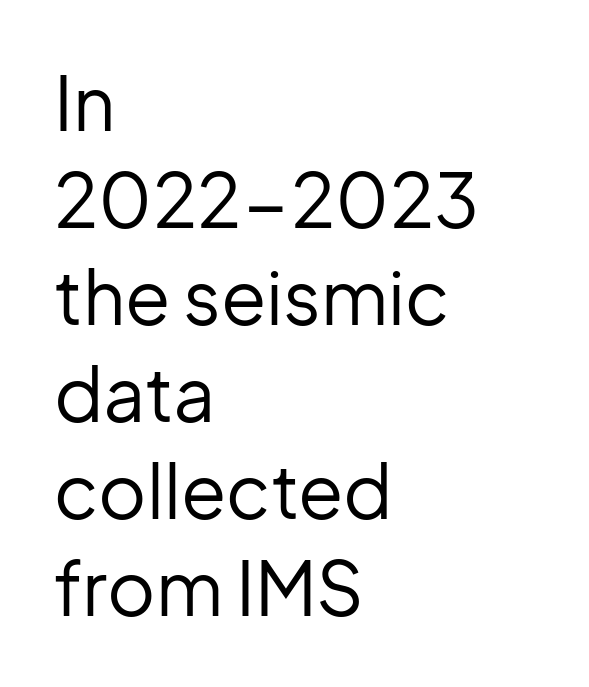
{"serif": "no", "italic": "no", "bold": "no", "weight": "regular", "width": "normal", "stroke_contrast": "low", "x_height": "medium", "monospaced": "no", "underline": "no", "align": "left", "line_spacing": "normal", "line_spacing_ratio": 1.31, "letter_spacing": "normal", "letter_spacing_em": 0.0, "glyph_px": 74}
